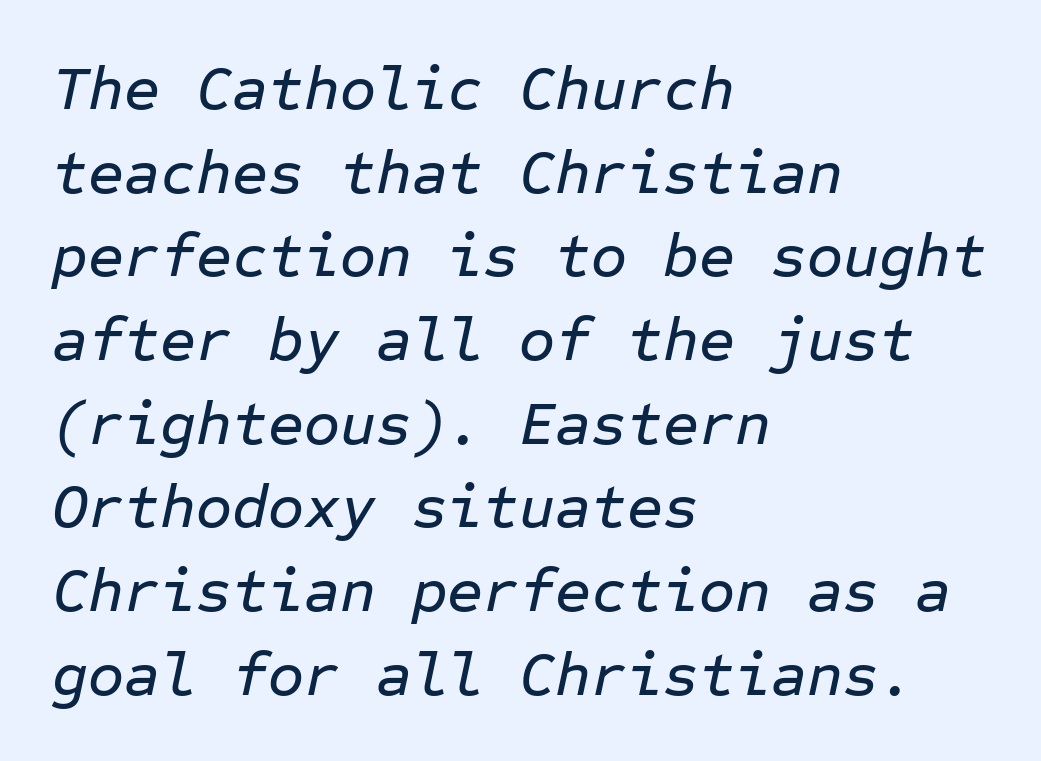
The image shows 62 px text type, italic (leaning right), monospaced; set left-aligned, normal line spacing (1.35x), normal letter spacing, not underlined; low stroke contrast and a medium x-height.
